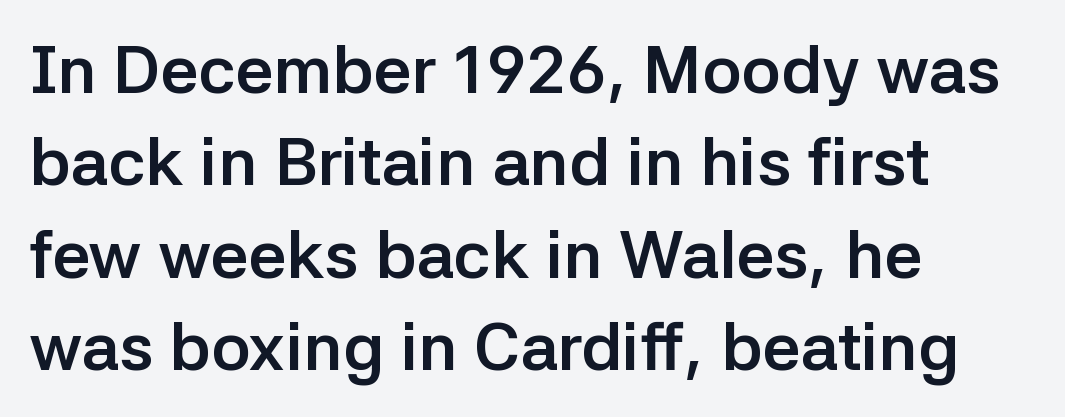
{"serif": "no", "italic": "no", "bold": "yes", "weight": "semibold", "width": "normal", "stroke_contrast": "low", "x_height": "medium", "monospaced": "no", "underline": "no", "align": "left", "line_spacing": "normal", "line_spacing_ratio": 1.38, "letter_spacing": "normal", "letter_spacing_em": 0.0, "glyph_px": 67}
